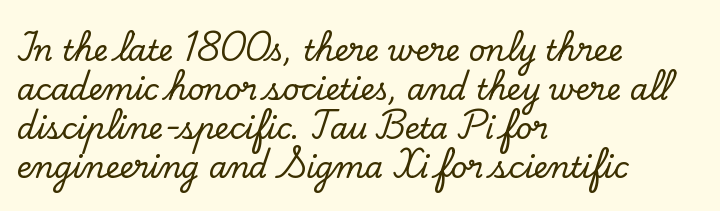
Q: Is the text italic (slanted)? A: Yes.
Q: Is the typeface a serif or a sans-serif typeface? A: Serif.
Q: Is the text underlined? A: No.
Q: How is the paragraph aligned? A: Left-aligned.
Q: Is the spacing between letters normal or unusually wide? A: Normal.
Q: Is the spacing between lines tight, normal or loose? A: Normal.
Q: Width (condensed, normal, or wide)? A: Normal.
Q: Stroke contrast? A: Low.
Q: x-height? A: Small.
Q: Monospaced? A: No.
